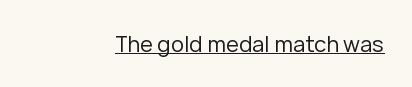
Does a line run under the words? Yes, clearly. Each word holds together tightly as a unit, with standard inter-letter gaps. When letters stand straight like this, we call the style roman or upright. Compared with a typical body face, this is equally light or lighter still.
